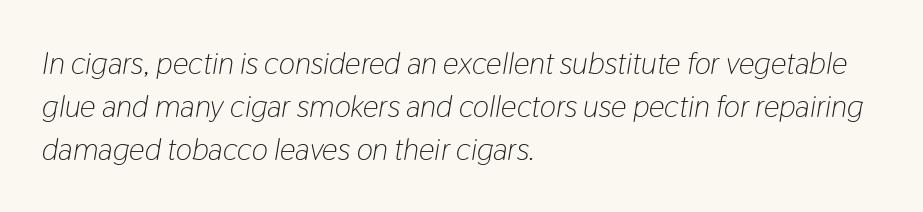
{"italic": "yes", "lean": "right", "slant_degrees": 9, "bold": "no", "weight": "light", "width": "condensed", "stroke_contrast": "low", "x_height": "medium", "monospaced": "no", "underline": "no", "align": "left", "line_spacing": "normal", "line_spacing_ratio": 1.38, "letter_spacing": "normal", "letter_spacing_em": 0.0, "glyph_px": 31}
